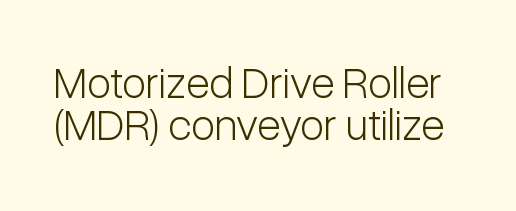
No italicization has been applied; the sample stays upright. Each letter keeps its own natural width here, so spacing adapts to shape. In terms of leading, this rendering errs on the cramped side. Nobody drew a line under any word here.
